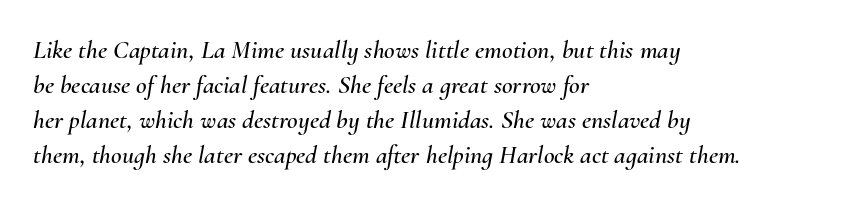
{"italic": "yes", "lean": "right", "slant_degrees": 10, "underline": "no", "align": "left", "line_spacing": "normal", "line_spacing_ratio": 1.34, "letter_spacing": "normal", "letter_spacing_em": 0.0, "glyph_px": 26}
